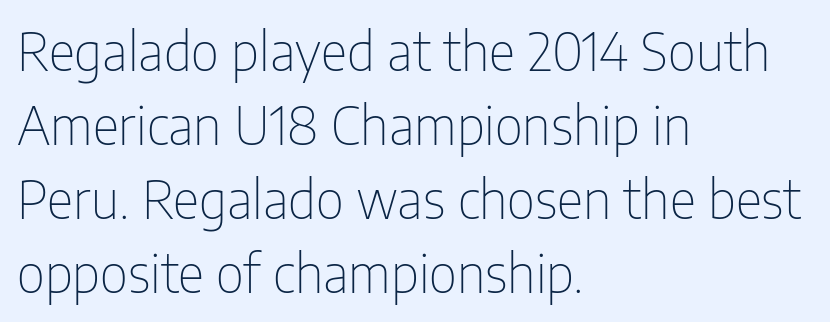
Does the copy run flush right? No — it runs flush left. This sample keeps an unexceptional amount of space between lines. Spacing verdict: proportional, widths tailored to each character. The letterforms sit shoulder to shoulder at normal distance. Honestly, there is no underline to notice here at all.
